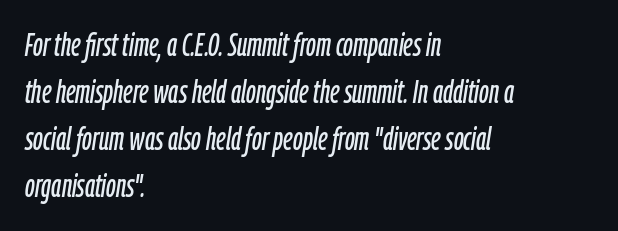
{"italic": "yes", "lean": "right", "slant_degrees": 9, "width": "condensed", "stroke_contrast": "low", "x_height": "medium", "monospaced": "no", "underline": "no", "align": "left", "line_spacing": "normal", "line_spacing_ratio": 1.47, "letter_spacing": "normal", "letter_spacing_em": 0.0, "glyph_px": 32}
